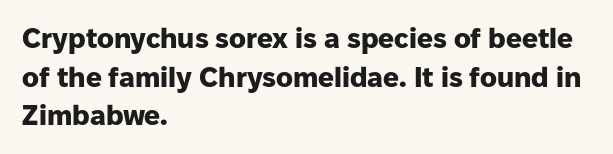
{"serif": "no", "italic": "no", "bold": "yes", "weight": "heavy", "width": "normal", "stroke_contrast": "low", "x_height": "medium", "monospaced": "no", "underline": "no", "align": "left", "line_spacing": "normal", "line_spacing_ratio": 1.38, "letter_spacing": "normal", "letter_spacing_em": 0.0, "glyph_px": 28}
